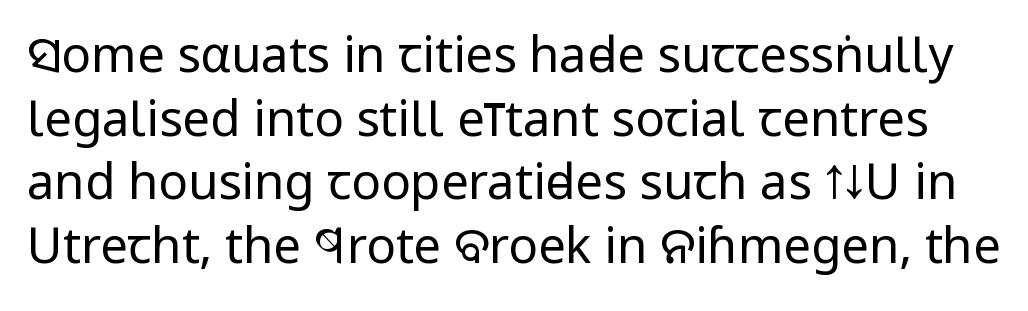
Notice how descenders clear the ascenders below comfortably — that's standard leading. The foot of each line stays bare and open. When letters stand straight like this, we call the style roman or upright. The letters carry no serifs — their stems end cleanly without finishing strokes. The cut favours lightness, reaching ordinary text weight at its darkest. Note the varied advance widths — an 'i' is clearly narrower than an 'm'.
